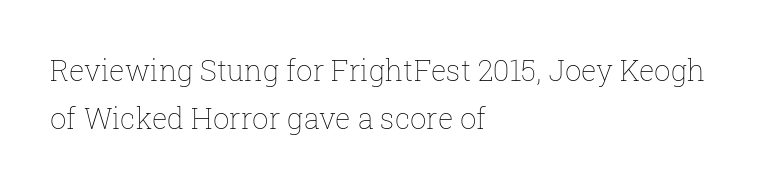
Q: Is the text bold? A: No.
Q: Is the text italic (slanted)? A: No, it is upright.
Q: Is the text underlined? A: No.
Q: How is the paragraph aligned? A: Left-aligned.
Q: Is the spacing between letters normal or unusually wide? A: Normal.
Q: Is the spacing between lines tight, normal or loose? A: Normal.
Q: Width (condensed, normal, or wide)? A: Normal.
Q: Stroke contrast? A: Low.
Q: x-height? A: Medium.
Q: Monospaced? A: No.
